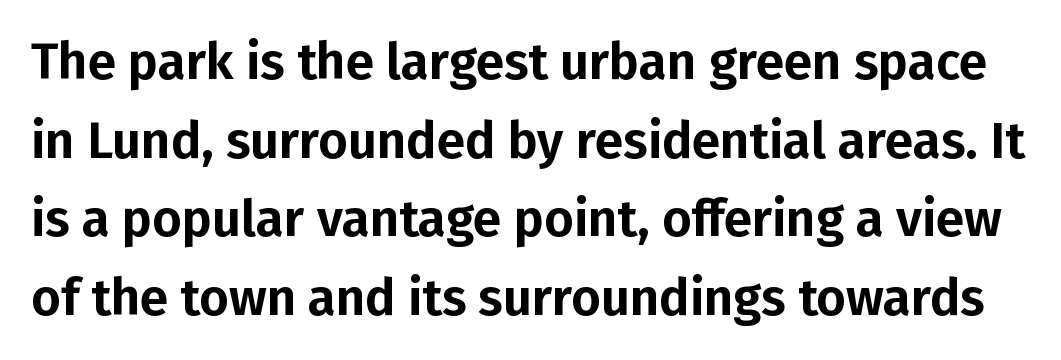
Q: Is the text italic (slanted)? A: No, it is upright.
Q: Is the typeface a serif or a sans-serif typeface? A: Sans-serif.
Q: Is the text underlined? A: No.
Q: Is the spacing between letters normal or unusually wide? A: Normal.
Q: Is the spacing between lines tight, normal or loose? A: Normal.
Q: Width (condensed, normal, or wide)? A: Normal.
Q: Stroke contrast? A: Low.
Q: x-height? A: Medium.
Q: Monospaced? A: No.
